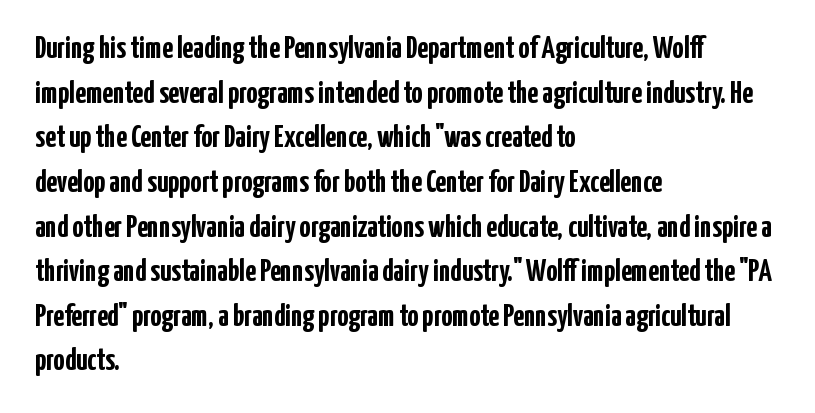
Q: Is the text bold? A: Yes.
Q: Is the text italic (slanted)? A: No, it is upright.
Q: Is the typeface a serif or a sans-serif typeface? A: Sans-serif.
Q: Is the text underlined? A: No.
Q: How is the paragraph aligned? A: Left-aligned.
Q: Is the spacing between letters normal or unusually wide? A: Normal.
Q: Is the spacing between lines tight, normal or loose? A: Normal.
Q: Width (condensed, normal, or wide)? A: Condensed.
Q: Stroke contrast? A: Low.
Q: x-height? A: Medium.
Q: Monospaced? A: No.
